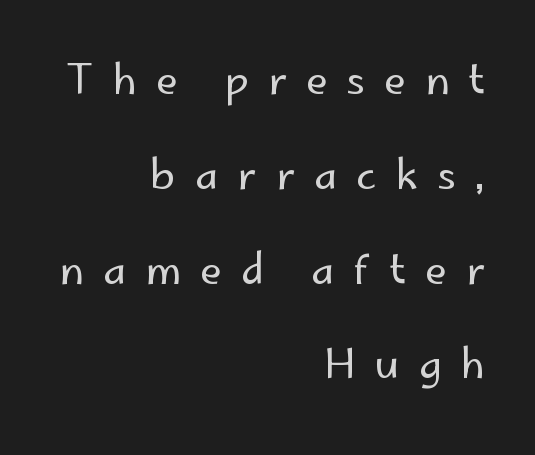
The image shows 40 px regular-weight sans-serif type, upright; set right-aligned, loose line spacing (2.37x), unusually wide letter spacing (+0.48 em), not underlined; low stroke contrast and a small x-height.
